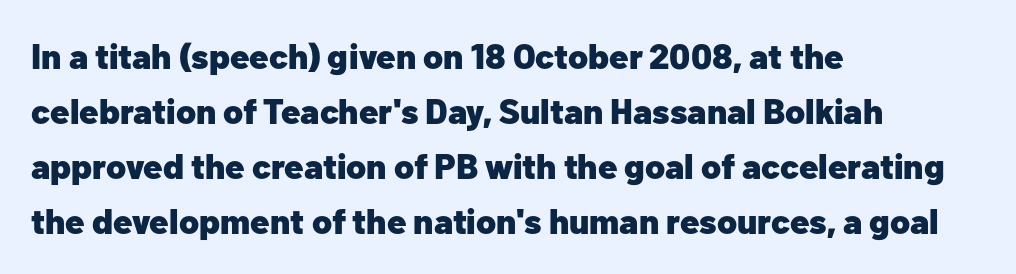
Type without underlining. Typeset ragged right — the left edge is the straight one. Is this a fixed-width face? No — the glyphs have proportional, varying widths. Between one letter and the next there's only the usual sliver of space.
